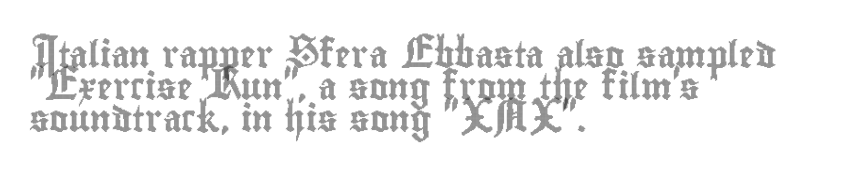
Q: Is the text italic (slanted)? A: No, it is upright.
Q: Is the text underlined? A: No.
Q: How is the paragraph aligned? A: Left-aligned.
Q: Is the spacing between letters normal or unusually wide? A: Normal.
